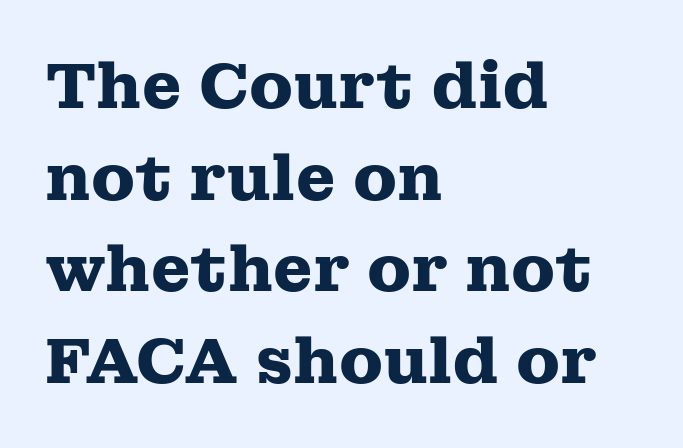
Q: Is the text bold? A: Yes.
Q: Is the text italic (slanted)? A: No, it is upright.
Q: Is the typeface a serif or a sans-serif typeface? A: Serif.
Q: Is the text underlined? A: No.
Q: How is the paragraph aligned? A: Left-aligned.
Q: Is the spacing between letters normal or unusually wide? A: Normal.
Q: Is the spacing between lines tight, normal or loose? A: Normal.
Q: Width (condensed, normal, or wide)? A: Wide.
Q: Stroke contrast? A: Medium.
Q: x-height? A: Medium.
Q: Monospaced? A: No.
